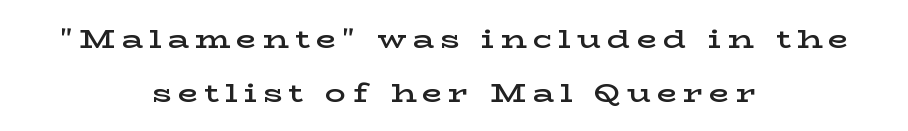
Q: Is the text bold? A: Semi-bold.
Q: Is the text italic (slanted)? A: No, it is upright.
Q: Is the text underlined? A: No.
Q: How is the paragraph aligned? A: Centered.
Q: Is the spacing between letters normal or unusually wide? A: Unusually wide.
Q: Is the spacing between lines tight, normal or loose? A: Loose.
